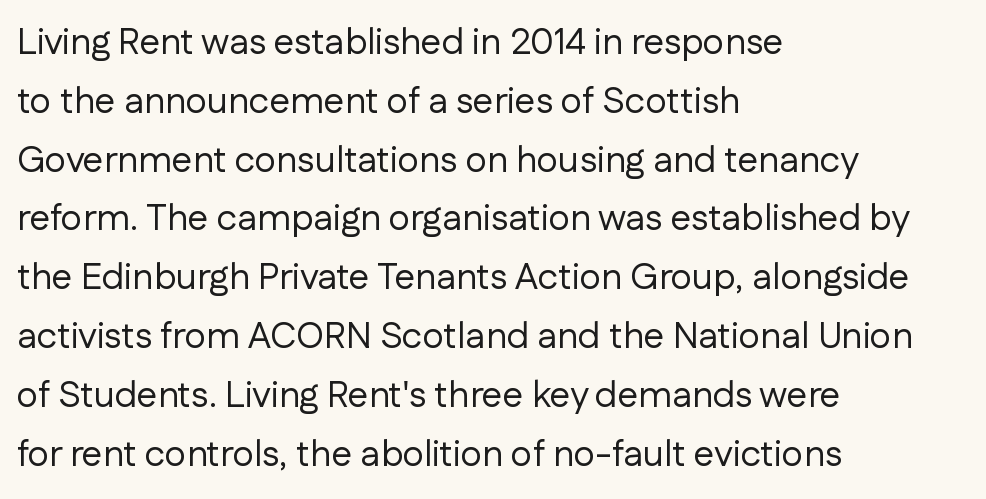
No chunkiness to these letters — they're not bold. Does the type have serifs? No, each stem ends abruptly. How would I describe the line gaps? Plain and ordinary. Teacher's note: observe the even left margin — that is flush-left alignment. The gap between lines stays unmarked.
